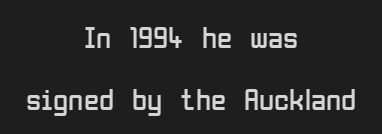
The image shows 31 px regular-weight, condensed sans-serif type, upright; set centered, loose line spacing (1.99x), normal letter spacing, not underlined; low stroke contrast and a medium x-height.
